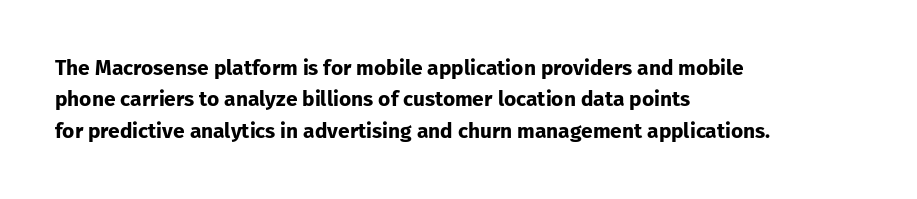
{"italic": "no", "bold": "yes", "underline": "no", "align": "left", "line_spacing": "normal", "line_spacing_ratio": 1.5, "letter_spacing": "normal", "letter_spacing_em": 0.0, "glyph_px": 21}
